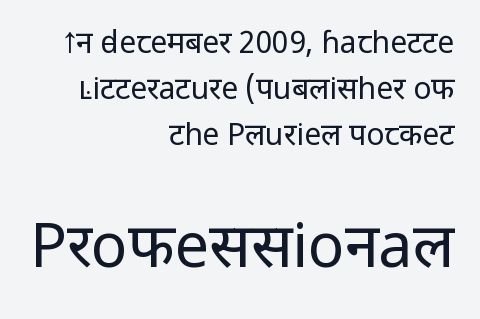
The image shows 61 px regular-weight sans-serif type, upright; set right-aligned, normal line spacing (1.53x), normal letter spacing, not underlined; the second (bottom) block is 2.03x larger; low stroke contrast and a medium x-height.
